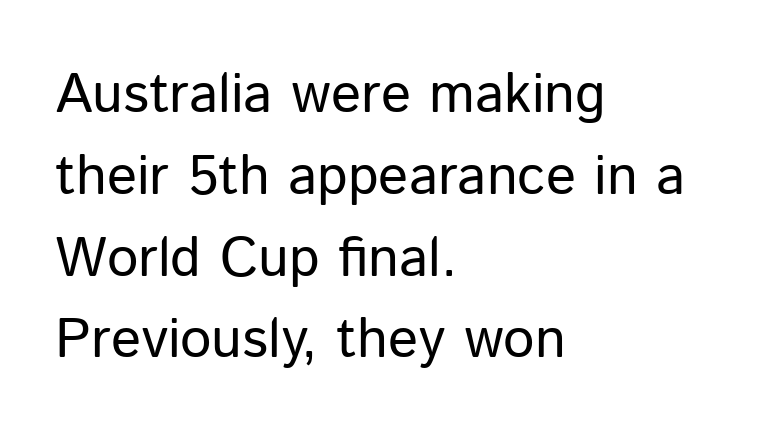
The image shows 56 px regular-weight sans-serif type, upright; set left-aligned, normal line spacing (1.46x), normal letter spacing, not underlined; low stroke contrast and a medium x-height.
